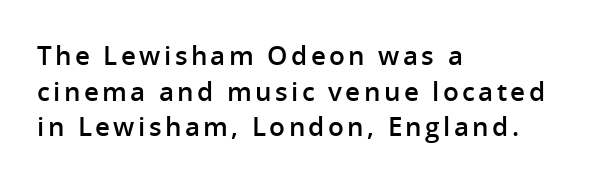
Q: Is the text bold? A: Semi-bold.
Q: Is the text italic (slanted)? A: No, it is upright.
Q: Is the text underlined? A: No.
Q: How is the paragraph aligned? A: Left-aligned.
Q: Is the spacing between lines tight, normal or loose? A: Normal.
